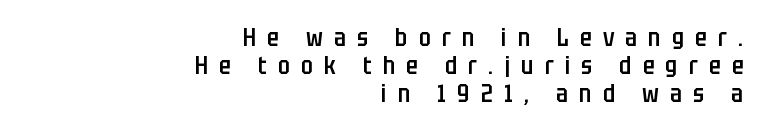
Q: Is the text bold? A: Semi-bold.
Q: Is the text italic (slanted)? A: No, it is upright.
Q: Is the text underlined? A: No.
Q: How is the paragraph aligned? A: Right-aligned.
Q: Is the spacing between letters normal or unusually wide? A: Unusually wide.
